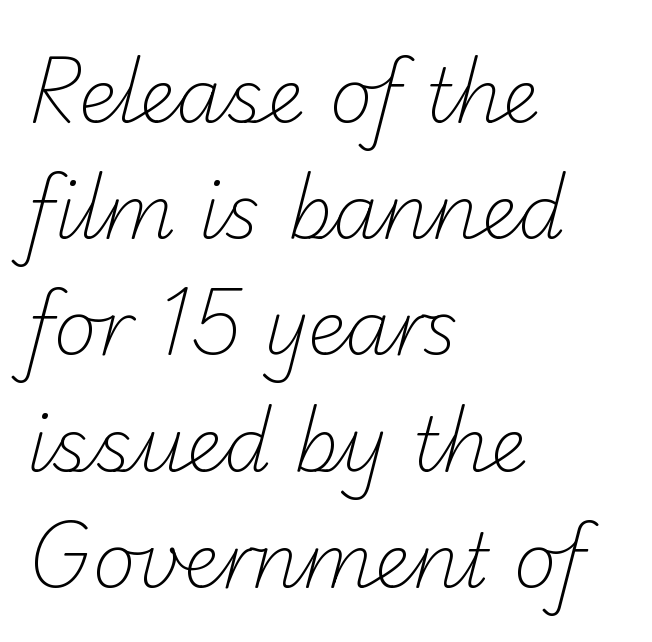
Q: Is the text bold? A: No.
Q: Is the typeface a serif or a sans-serif typeface? A: Sans-serif.
Q: Is the text underlined? A: No.
Q: How is the paragraph aligned? A: Left-aligned.
Q: Is the spacing between letters normal or unusually wide? A: Normal.
Q: Is the spacing between lines tight, normal or loose? A: Normal.
Q: Width (condensed, normal, or wide)? A: Normal.
Q: Stroke contrast? A: Low.
Q: x-height? A: Small.
Q: Monospaced? A: No.
